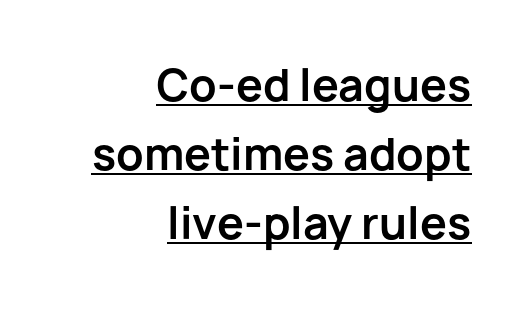
I'd call this a sans setting — the letters go barefoot. The rendering anchors every line to the right-hand side. Do the letters lean? They stand straight. The words here are underlined. Bold? Absolutely — the strokes are thick and heavy. Note the varied advance widths — an 'i' is clearly narrower than an 'm'.
